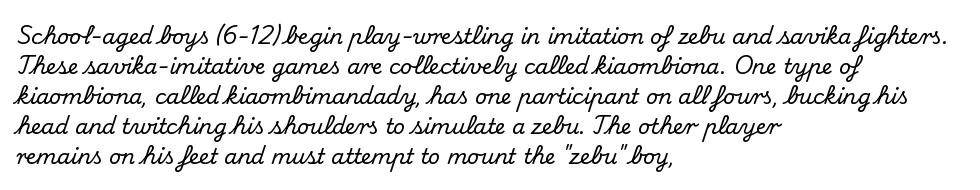
The image shows 21 px text type; set left-aligned, normal line spacing (1.43x), normal letter spacing, not underlined.
